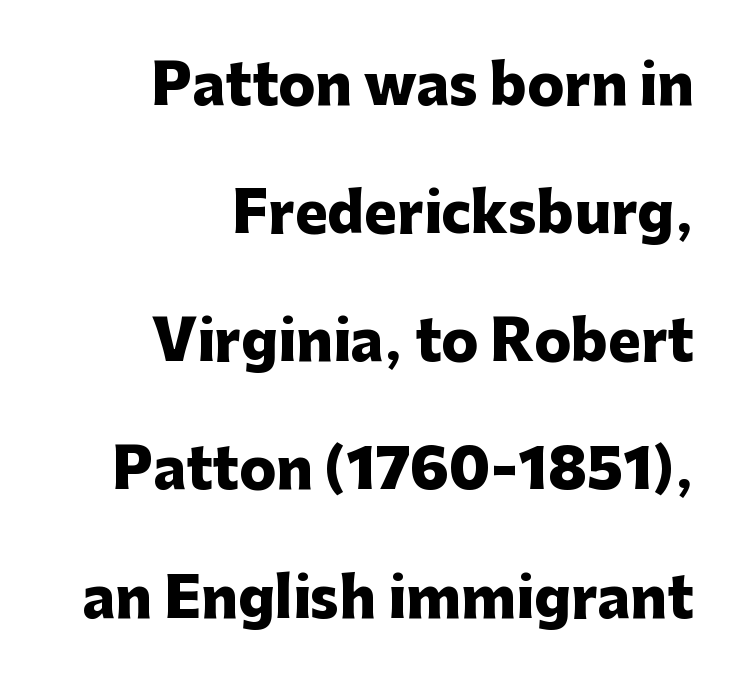
{"serif": "no", "italic": "no", "bold": "yes", "weight": "heavy", "width": "normal", "stroke_contrast": "low", "x_height": "medium", "monospaced": "no", "underline": "no", "align": "right", "line_spacing": "loose", "line_spacing_ratio": 2.33, "letter_spacing": "normal", "letter_spacing_em": 0.0, "glyph_px": 55}
